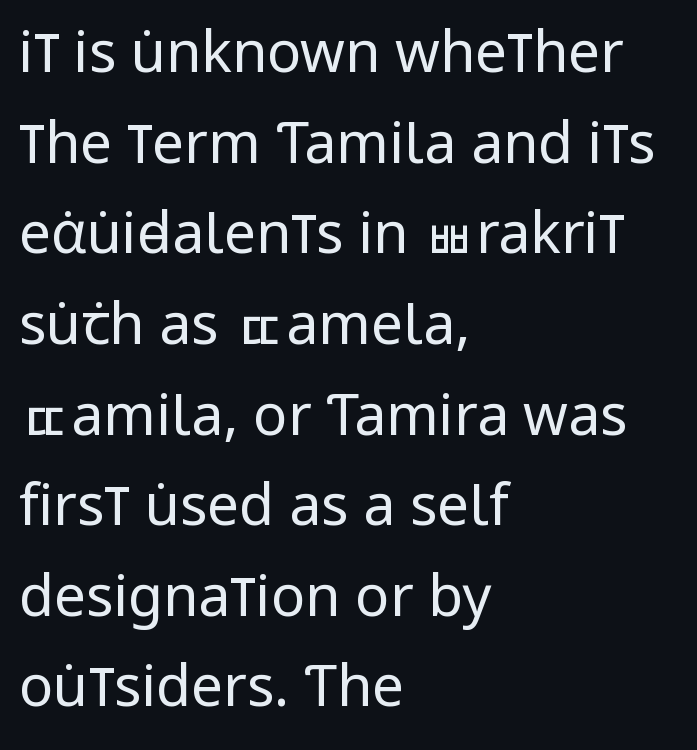
Q: Is the text bold? A: No.
Q: Is the text italic (slanted)? A: No, it is upright.
Q: Is the typeface a serif or a sans-serif typeface? A: Sans-serif.
Q: Is the text underlined? A: No.
Q: How is the paragraph aligned? A: Left-aligned.
Q: Is the spacing between letters normal or unusually wide? A: Normal.
Q: Is the spacing between lines tight, normal or loose? A: Normal.
Q: Width (condensed, normal, or wide)? A: Condensed.
Q: Stroke contrast? A: Low.
Q: x-height? A: Large.
Q: Monospaced? A: No.
